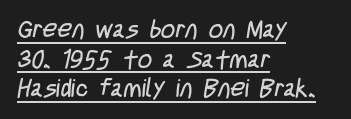
{"bold": "no", "underline": "yes", "align": "left", "line_spacing_ratio": 1.19, "letter_spacing": "normal", "letter_spacing_em": 0.0, "glyph_px": 25}
